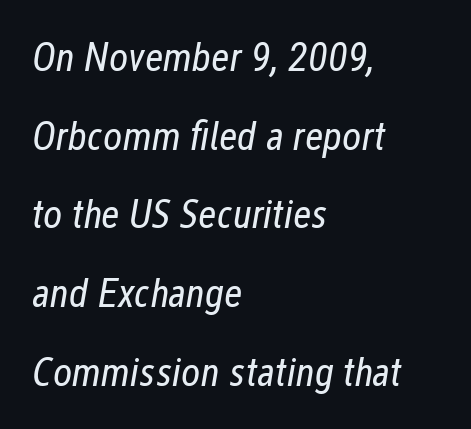
What's the leading like? Stretched, with rows far apart. Emphasis-style slanted type is in use. Characters follow at the spacing the type designer built in. Heft: none added — not bold.
